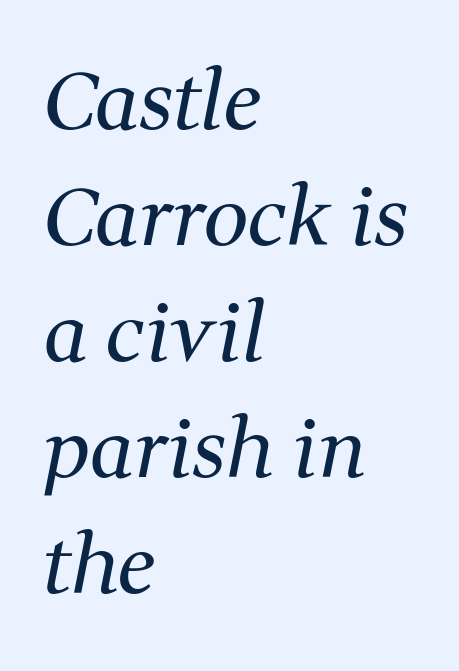
The image shows 80 px regular-weight serif type, italic (leaning right); set left-aligned, normal line spacing (1.45x), normal letter spacing, not underlined; medium stroke contrast and a medium x-height.
